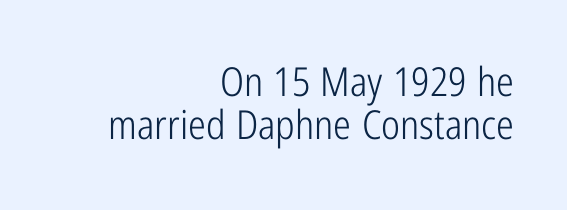
Line ends are locked; line starts wander. This sample trades vertical openness for compactness between lines. Just letters on the line, the space beneath them empty. The gaps between neighbouring characters are ordinary and unremarkable. In terms of posture, this sample is upright. Each stroke keeps to a modest, everyday thickness or less.
